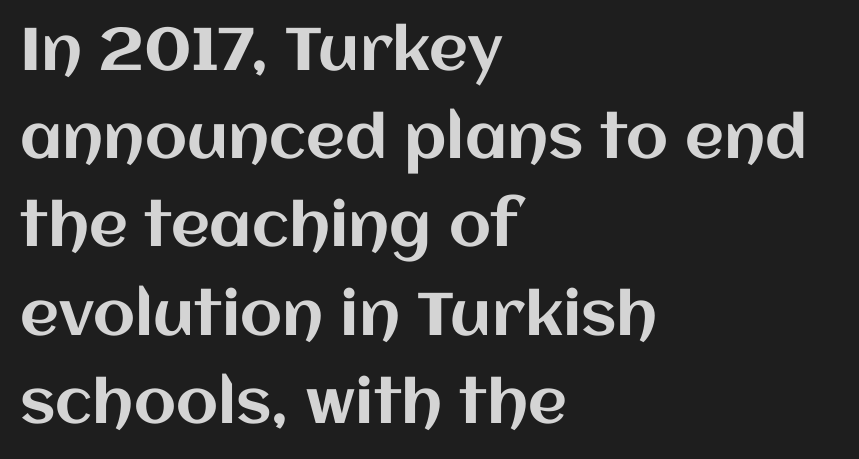
{"italic": "no", "width": "normal", "stroke_contrast": "medium", "x_height": "large", "monospaced": "no", "underline": "no", "align": "left", "line_spacing": "normal", "line_spacing_ratio": 1.47, "letter_spacing": "normal", "letter_spacing_em": 0.0, "glyph_px": 60}
